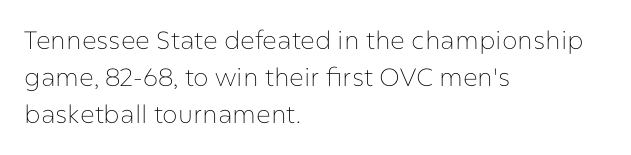
{"italic": "no", "bold": "no", "underline": "no", "align": "left", "line_spacing": "normal", "line_spacing_ratio": 1.49, "letter_spacing": "normal", "letter_spacing_em": 0.0, "glyph_px": 25}
